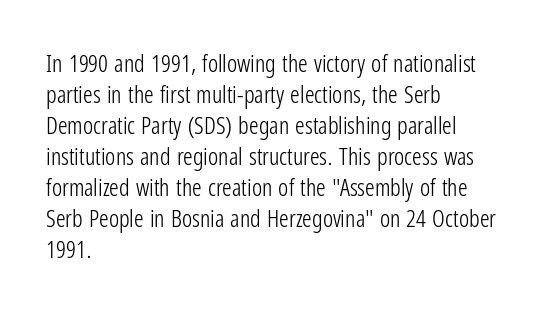
Q: Is the text bold? A: No.
Q: Is the text italic (slanted)? A: No, it is upright.
Q: Is the text underlined? A: No.
Q: How is the paragraph aligned? A: Left-aligned.
Q: Is the spacing between letters normal or unusually wide? A: Normal.
Q: Is the spacing between lines tight, normal or loose? A: Normal.
